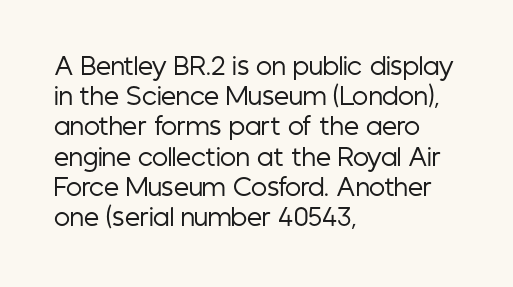
The weight would be labelled regular, book, light, or lighter still. Every stem runs plumb, perpendicular to the baseline. Descender tails drop into unmarked territory. One glance says typical: line gaps are just what's usual.
